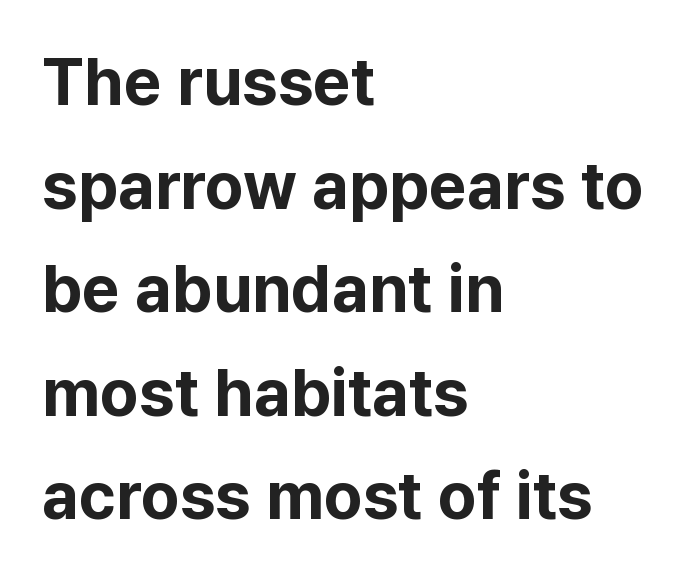
{"serif": "no", "italic": "no", "bold": "yes", "weight": "bold", "width": "normal", "stroke_contrast": "low", "x_height": "medium", "monospaced": "no", "underline": "no", "align": "left", "line_spacing": "normal", "line_spacing_ratio": 1.57, "letter_spacing": "normal", "letter_spacing_em": 0.0, "glyph_px": 66}
